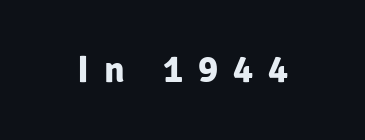
{"serif": "no", "italic": "no", "bold": "yes", "weight": "bold", "width": "normal", "stroke_contrast": "low", "x_height": "medium", "monospaced": "no", "underline": "no", "letter_spacing": "wide", "letter_spacing_em": 0.39, "glyph_px": 38}
